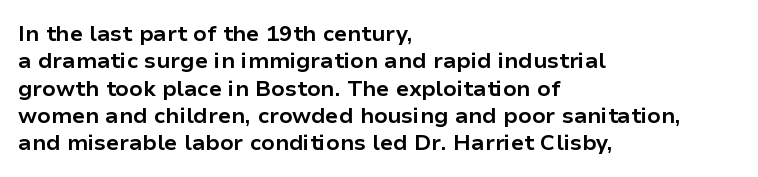
The image shows 22 px bold type, upright; set left-aligned, line spacing 1.24x, normal letter spacing, not underlined.
